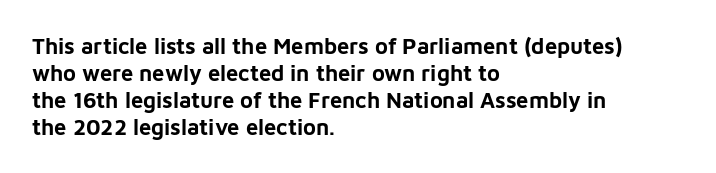
{"italic": "no", "bold": "yes", "underline": "no", "align": "left", "line_spacing_ratio": 1.23, "letter_spacing": "normal", "letter_spacing_em": 0.0, "glyph_px": 22}
